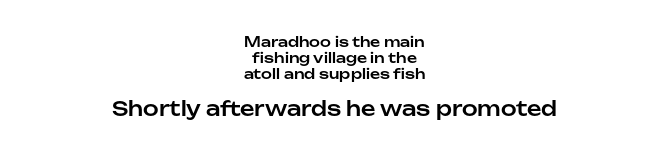
Each row of text sits above clean, open space. Whoever set this made the second block the dominant, larger element. The designer dialed line spacing down below the default. In CSS terms this would be text-align: center. Observe the ordinary spacing: letters are neighbours, not strangers. Italic? Not at all — the glyphs are vertical.
